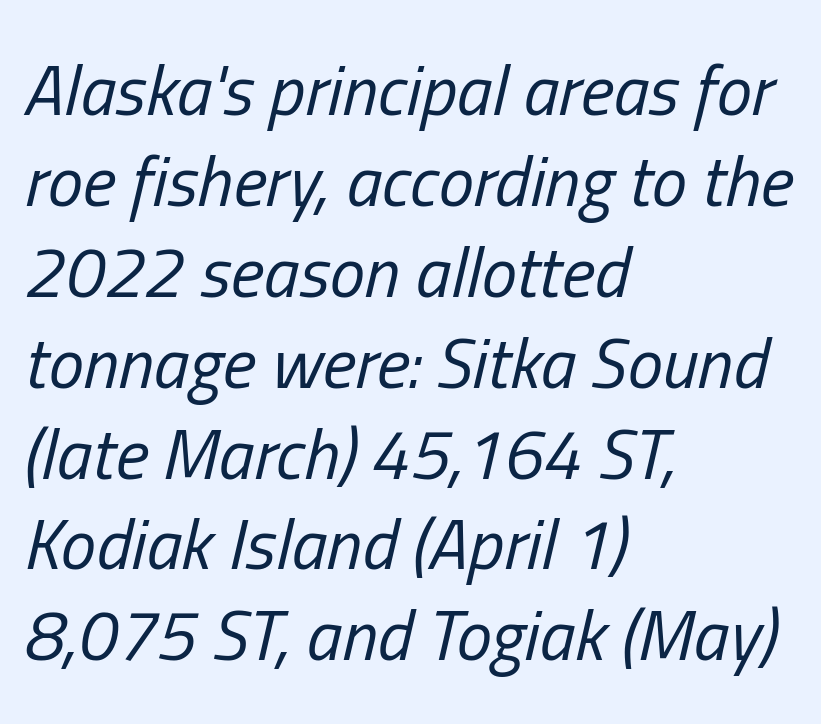
Q: Is the text bold? A: No.
Q: Is the text italic (slanted)? A: Yes, it leans right by about 13 degrees.
Q: Is the text underlined? A: No.
Q: How is the paragraph aligned? A: Left-aligned.
Q: Is the spacing between letters normal or unusually wide? A: Normal.
Q: Is the spacing between lines tight, normal or loose? A: Normal.
Q: Width (condensed, normal, or wide)? A: Condensed.
Q: Stroke contrast? A: Low.
Q: x-height? A: Medium.
Q: Monospaced? A: No.
